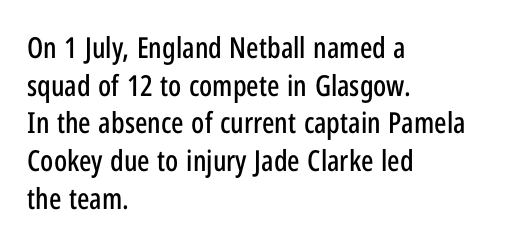
Q: Is the text italic (slanted)? A: No, it is upright.
Q: Is the typeface a serif or a sans-serif typeface? A: Sans-serif.
Q: Is the text underlined? A: No.
Q: How is the paragraph aligned? A: Left-aligned.
Q: Is the spacing between letters normal or unusually wide? A: Normal.
Q: Is the spacing between lines tight, normal or loose? A: Normal.
Q: Width (condensed, normal, or wide)? A: Condensed.
Q: Stroke contrast? A: Low.
Q: x-height? A: Medium.
Q: Monospaced? A: No.
